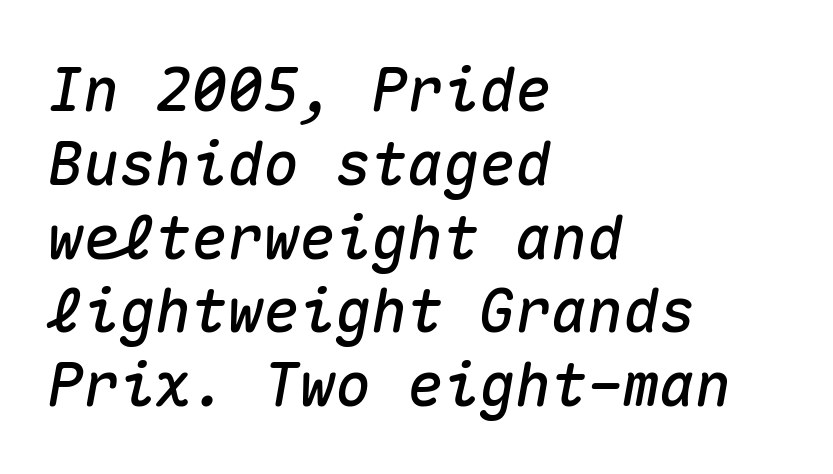
{"italic": "yes", "lean": "right", "slant_degrees": 10, "width": "normal", "stroke_contrast": "medium", "x_height": "medium", "monospaced": "yes", "underline": "no", "align": "left", "line_spacing_ratio": 1.23, "letter_spacing": "normal", "letter_spacing_em": 0.0, "glyph_px": 60}
